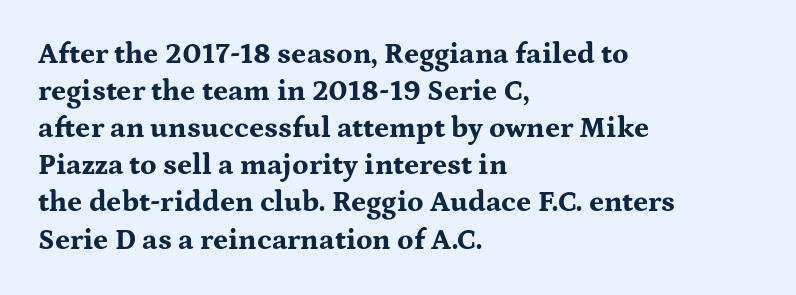
{"serif": "yes", "italic": "no", "bold": "yes", "weight": "bold", "width": "wide", "stroke_contrast": "medium", "x_height": "medium", "monospaced": "no", "underline": "no", "align": "left", "line_spacing": "normal", "line_spacing_ratio": 1.28, "letter_spacing": "normal", "letter_spacing_em": 0.0, "glyph_px": 29}
